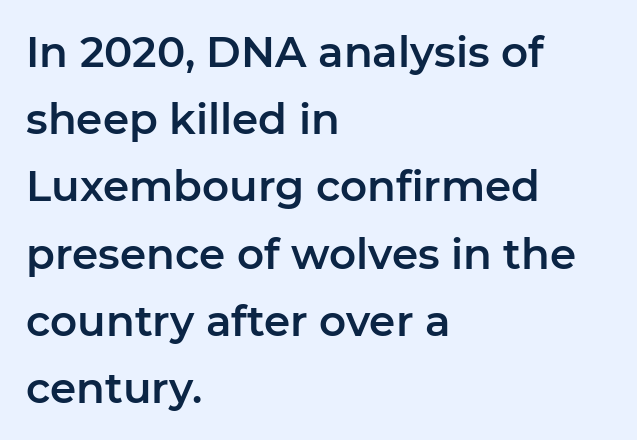
The image shows 42 px sans-serif type, upright; set left-aligned, normal line spacing (1.6x), normal letter spacing, not underlined; low stroke contrast and a medium x-height.
